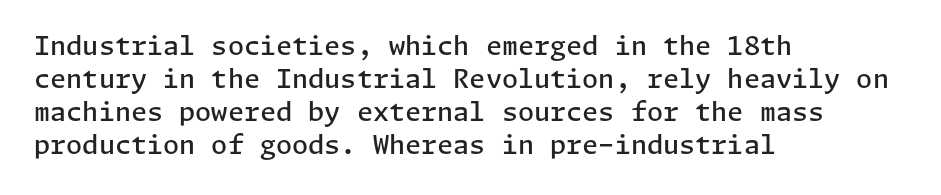
{"italic": "no", "bold": "semi", "underline": "no", "align": "left", "line_spacing": "normal", "line_spacing_ratio": 1.27, "letter_spacing": "normal", "letter_spacing_em": 0.0, "glyph_px": 26}
